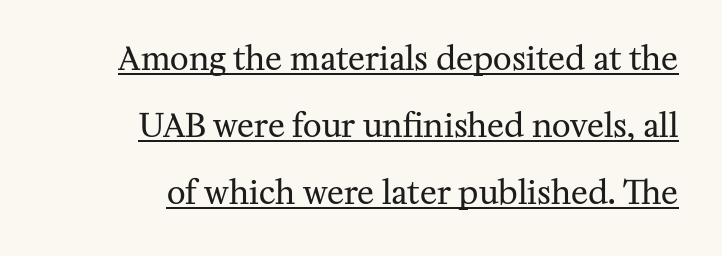
Q: Is the text bold? A: No.
Q: Is the text italic (slanted)? A: No, it is upright.
Q: Is the typeface a serif or a sans-serif typeface? A: Serif.
Q: Is the text underlined? A: Yes.
Q: Is the spacing between letters normal or unusually wide? A: Normal.
Q: Is the spacing between lines tight, normal or loose? A: Loose.
Q: Width (condensed, normal, or wide)? A: Normal.
Q: Stroke contrast? A: Medium.
Q: x-height? A: Medium.
Q: Monospaced? A: No.
